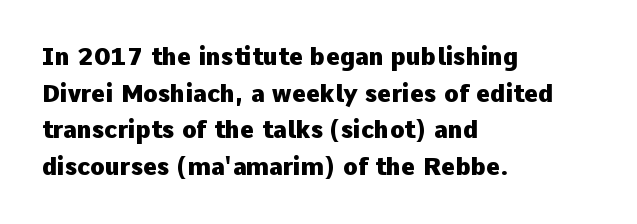
Q: Is the text bold? A: Yes.
Q: Is the text italic (slanted)? A: No, it is upright.
Q: Is the text underlined? A: No.
Q: How is the paragraph aligned? A: Left-aligned.
Q: Is the spacing between letters normal or unusually wide? A: Normal.
Q: Is the spacing between lines tight, normal or loose? A: Normal.
